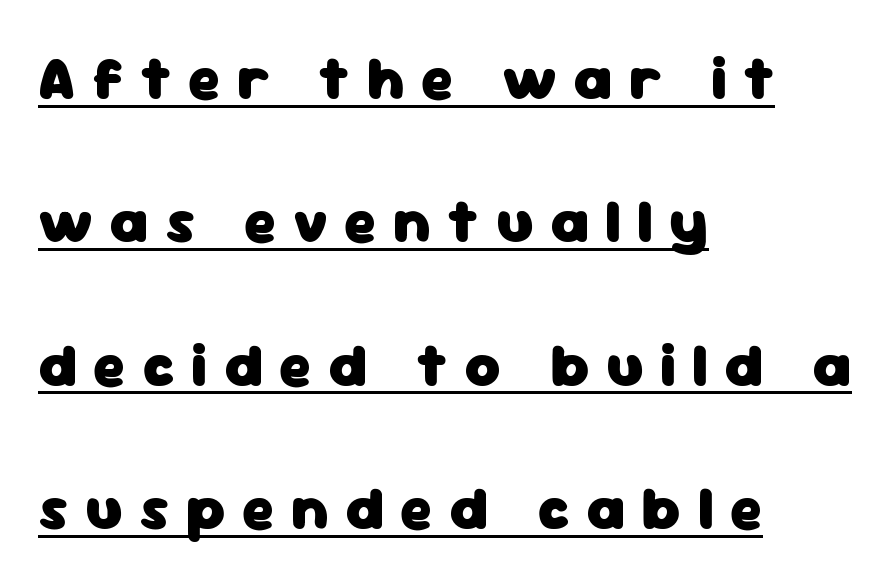
{"serif": "no", "italic": "no", "bold": "yes", "weight": "heavy", "width": "normal", "stroke_contrast": "low", "x_height": "medium", "monospaced": "no", "underline": "yes", "align": "left", "line_spacing": "loose", "line_spacing_ratio": 2.35, "letter_spacing": "wide", "letter_spacing_em": 0.27, "glyph_px": 61}
